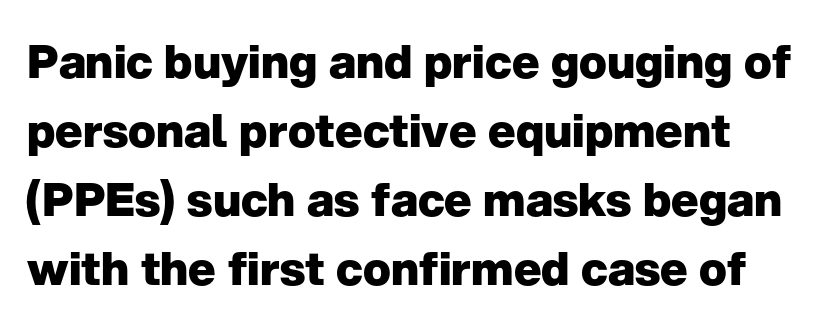
Heft: maximum for text — a bold. Honestly, there is no underline to notice here at all. Here the designer chose a conventional face with non-uniform glyph widths. A typesetter would mark this as roman, not italic. The letterforms sit shoulder to shoulder at normal distance.
